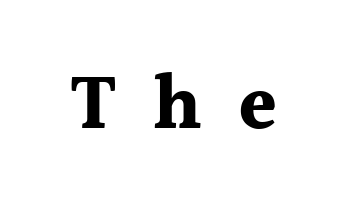
{"serif": "yes", "italic": "no", "bold": "yes", "weight": "bold", "width": "normal", "x_height": "medium", "monospaced": "no", "underline": "no", "letter_spacing": "wide", "letter_spacing_em": 0.48, "glyph_px": 76}
